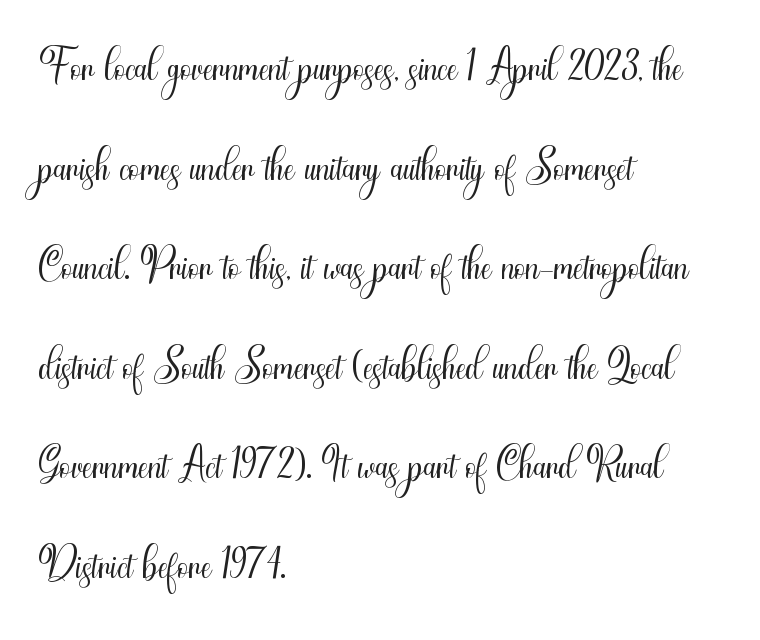
{"serif": "no", "bold": "no", "weight": "light", "width": "condensed", "stroke_contrast": "medium", "x_height": "small", "monospaced": "no", "underline": "no", "align": "left", "line_spacing": "normal", "line_spacing_ratio": 1.58, "letter_spacing": "normal", "letter_spacing_em": 0.0, "glyph_px": 63}
